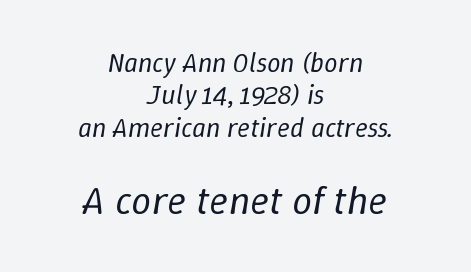
Q: Is the text bold? A: No.
Q: Is the text italic (slanted)? A: Yes, it leans right by about 9 degrees.
Q: Is the text underlined? A: No.
Q: How is the paragraph aligned? A: Centered.
Q: Is the spacing between letters normal or unusually wide? A: Normal.
Q: Which block of text is set in a larger size, the first (top) or the second (bottom)? A: The second (bottom) one.
Q: Width (condensed, normal, or wide)? A: Normal.
Q: Stroke contrast? A: Low.
Q: x-height? A: Medium.
Q: Monospaced? A: No.
